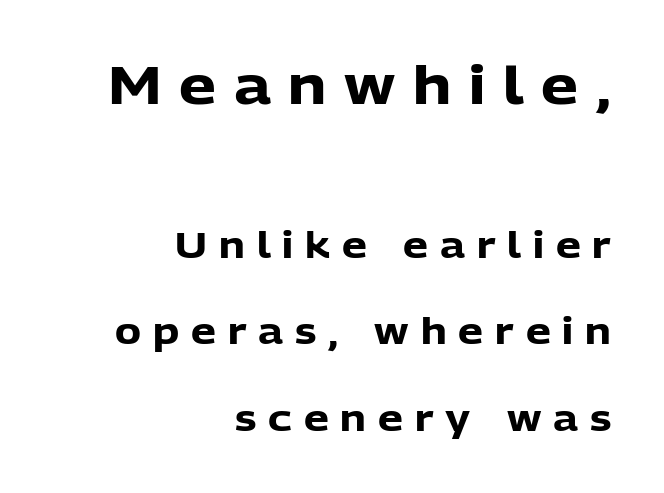
Is this a sans? Yes — the strokes have no serifs. The paragraph has a hard right edge and a soft left edge. This is heavy type, rendered in bold. Looks like regular typesetting: each glyph gets only the width it needs.
